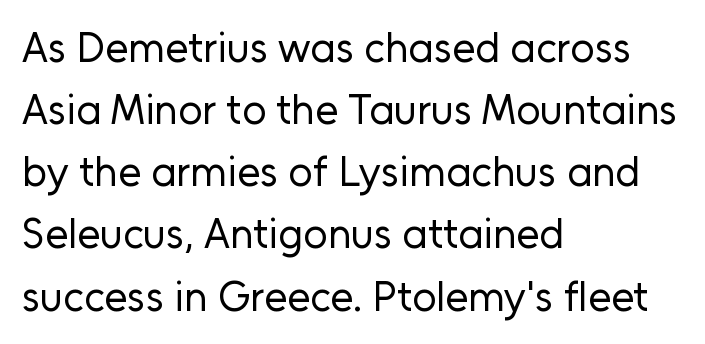
{"serif": "no", "italic": "no", "bold": "no", "weight": "regular", "width": "normal", "stroke_contrast": "low", "x_height": "medium", "monospaced": "no", "underline": "no", "align": "left", "line_spacing": "normal", "line_spacing_ratio": 1.48, "letter_spacing": "normal", "letter_spacing_em": 0.0, "glyph_px": 42}
